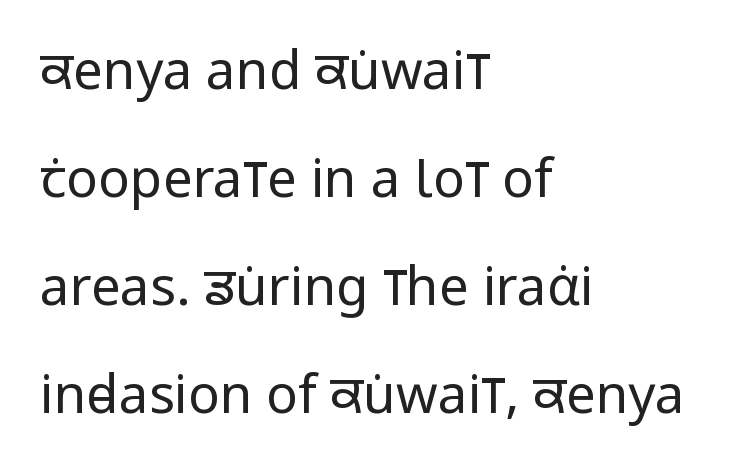
Q: Is the text bold? A: No.
Q: Is the text italic (slanted)? A: No, it is upright.
Q: Is the typeface a serif or a sans-serif typeface? A: Sans-serif.
Q: Is the text underlined? A: No.
Q: How is the paragraph aligned? A: Left-aligned.
Q: Is the spacing between letters normal or unusually wide? A: Normal.
Q: Is the spacing between lines tight, normal or loose? A: Loose.
Q: Width (condensed, normal, or wide)? A: Condensed.
Q: Stroke contrast? A: Low.
Q: x-height? A: Large.
Q: Monospaced? A: No.
